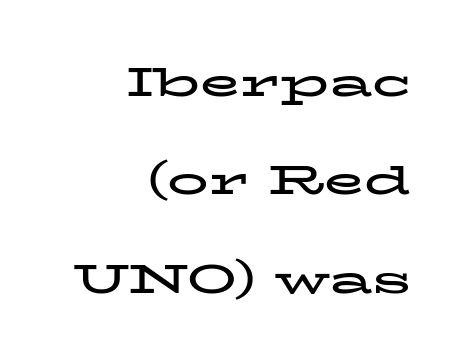
The image shows 41 px bold, wide serif type, upright; set right-aligned, loose line spacing (2.4x), normal letter spacing, not underlined; low stroke contrast and a medium x-height.
